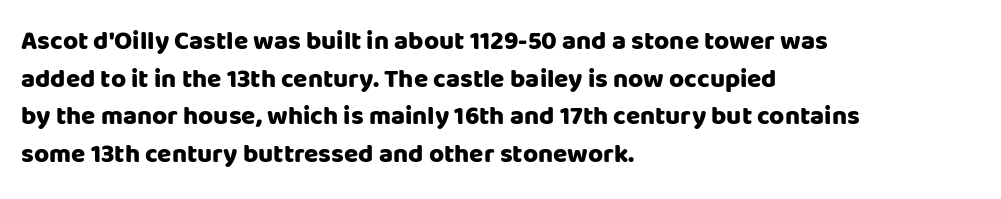
The image shows 26 px bold type, upright; set left-aligned, normal line spacing (1.45x), normal letter spacing, not underlined.
